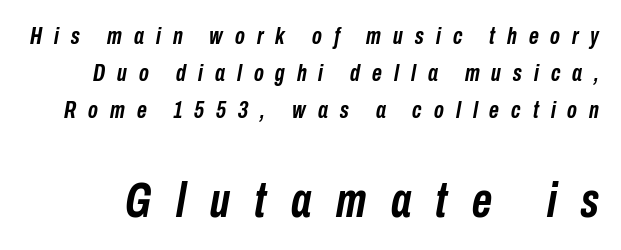
Q: Is the text bold? A: Yes.
Q: Is the text italic (slanted)? A: Yes, it leans right by about 10 degrees.
Q: Is the text underlined? A: No.
Q: Is the spacing between letters normal or unusually wide? A: Unusually wide.
Q: Is the spacing between lines tight, normal or loose? A: Normal.
Q: Which block of text is set in a larger size, the first (top) or the second (bottom)? A: The second (bottom) one.
Q: Width (condensed, normal, or wide)? A: Condensed.
Q: Stroke contrast? A: Low.
Q: x-height? A: Medium.
Q: Monospaced? A: No.
